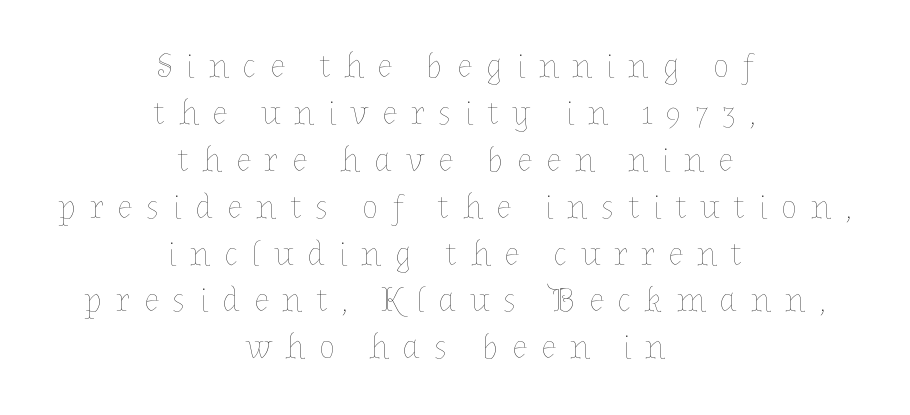
The image shows 35 px thin type, upright; set centered, normal line spacing (1.34x), unusually wide letter spacing (+0.39 em), not underlined; low stroke contrast and a medium x-height.
